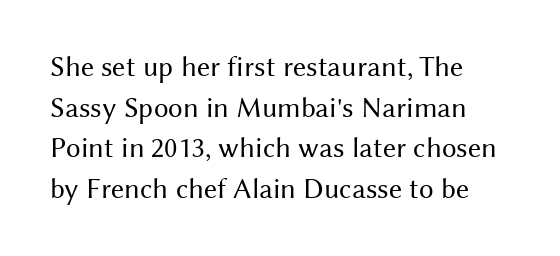
{"serif": "no", "italic": "no", "bold": "no", "weight": "regular", "width": "normal", "stroke_contrast": "medium", "x_height": "medium", "monospaced": "no", "underline": "no", "align": "left", "line_spacing": "normal", "line_spacing_ratio": 1.4, "letter_spacing": "normal", "letter_spacing_em": 0.0, "glyph_px": 29}
